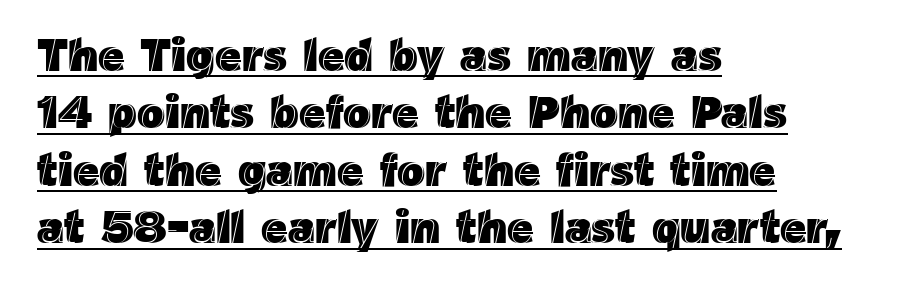
Students, note that the glyphs here touch the page at normal intervals. The paragraph has a hard left edge and a soft right edge. Varying glyph widths throughout — classic text-font behaviour. Like a heading marked for emphasis, these lines bear an underscore.
